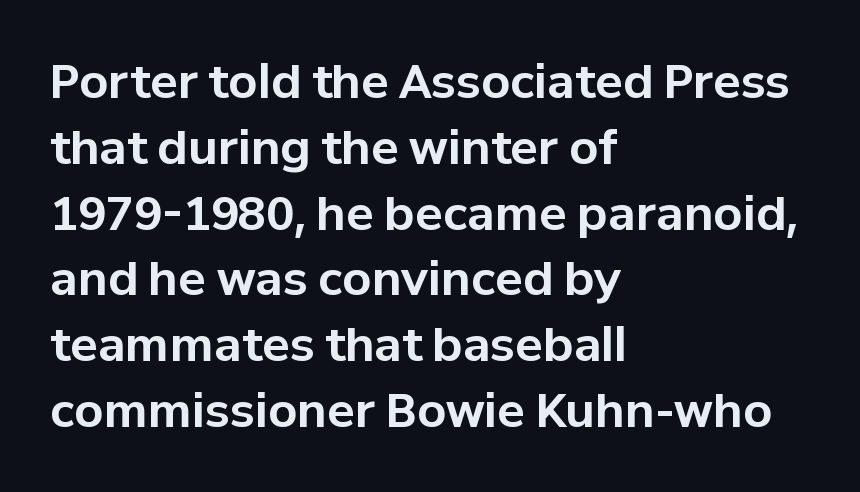
Q: Is the text bold? A: Yes.
Q: Is the text italic (slanted)? A: No, it is upright.
Q: Is the typeface a serif or a sans-serif typeface? A: Sans-serif.
Q: Is the text underlined? A: No.
Q: How is the paragraph aligned? A: Left-aligned.
Q: Is the spacing between letters normal or unusually wide? A: Normal.
Q: Is the spacing between lines tight, normal or loose? A: Normal.
Q: Width (condensed, normal, or wide)? A: Normal.
Q: Stroke contrast? A: Low.
Q: x-height? A: Medium.
Q: Monospaced? A: No.
